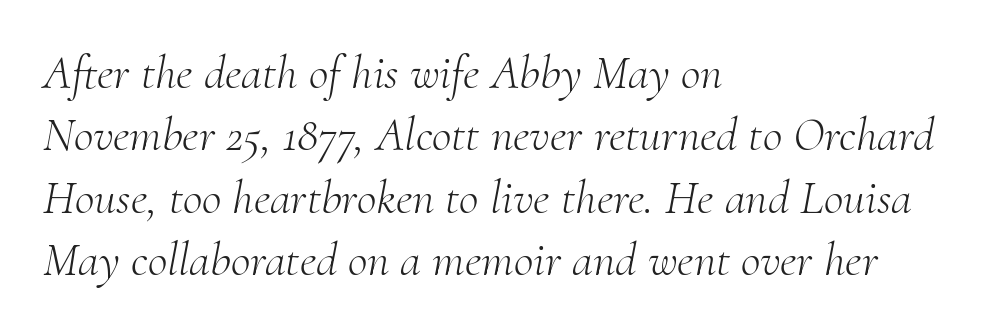
The image shows 48 px light serif type, italic (leaning right); set left-aligned, normal line spacing (1.3x), normal letter spacing, not underlined; medium stroke contrast and a small x-height.
